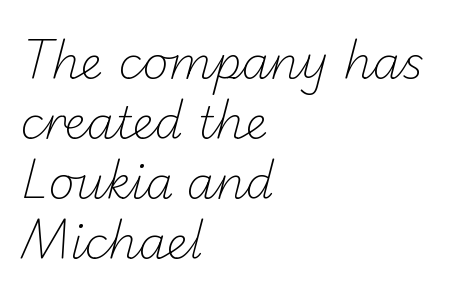
No extra tracking has been applied to these lines. A bare baseline throughout the passage. Is there much room between lines? A standard amount, neither cramped nor airy. Letterform terminals end flat and unadorned throughout the passage. Spacing verdict: proportional, widths tailored to each character.
